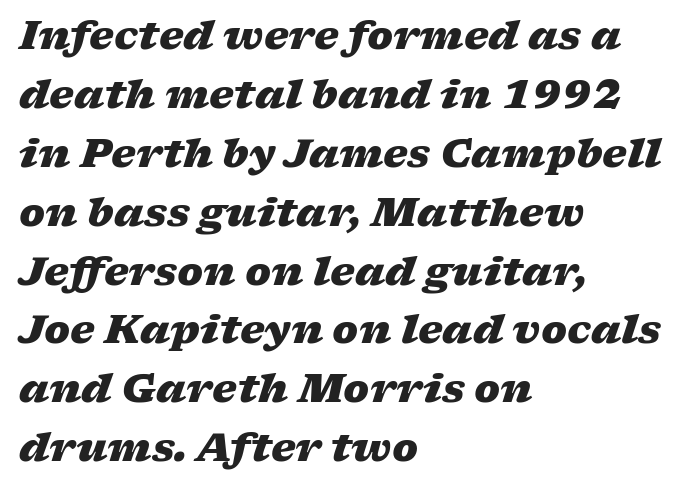
Typeset ragged right — the left edge is the straight one. Italic? Definitely — the glyphs are oblique. Each letter keeps its own natural width here, so spacing adapts to shape. Type without underlining. Compared with an ordinary text face, these strokes are far heavier — a full bold.
